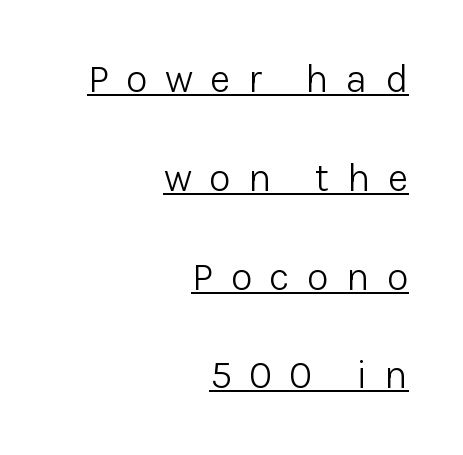
Q: Is the text bold? A: No.
Q: Is the text italic (slanted)? A: No, it is upright.
Q: Is the typeface a serif or a sans-serif typeface? A: Sans-serif.
Q: Is the text underlined? A: Yes.
Q: How is the paragraph aligned? A: Right-aligned.
Q: Is the spacing between letters normal or unusually wide? A: Unusually wide.
Q: Is the spacing between lines tight, normal or loose? A: Loose.
Q: Width (condensed, normal, or wide)? A: Normal.
Q: Stroke contrast? A: Low.
Q: x-height? A: Medium.
Q: Monospaced? A: No.
